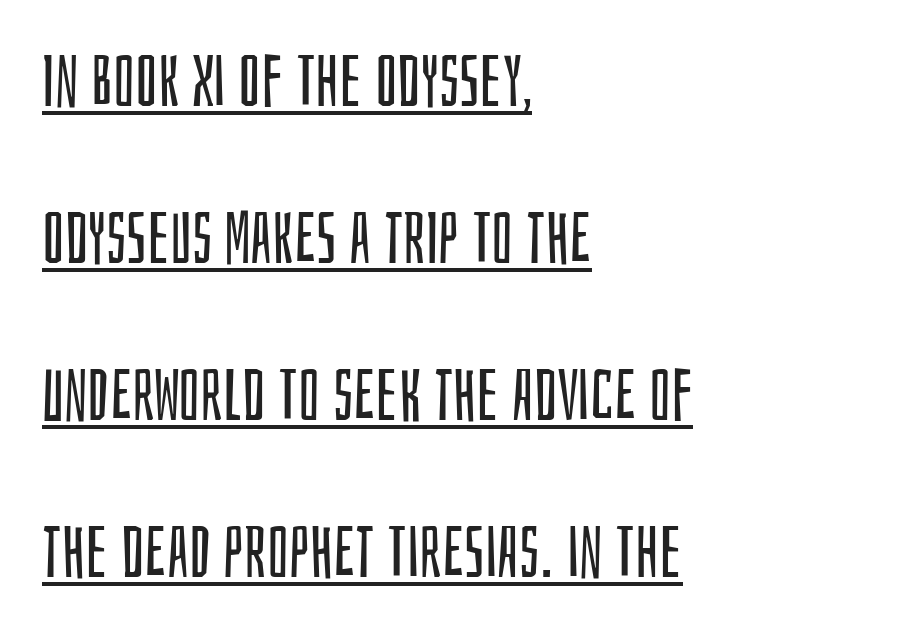
The image shows 71 px regular-weight, condensed sans-serif type, upright; set left-aligned, loose line spacing (2.21x), normal letter spacing, underlined; low stroke contrast and a large x-height.
